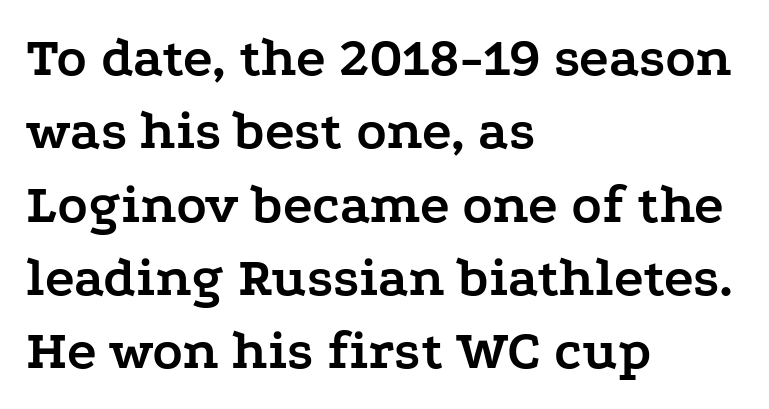
{"serif": "yes", "italic": "no", "bold": "yes", "weight": "semibold", "width": "wide", "stroke_contrast": "low", "x_height": "medium", "monospaced": "no", "underline": "no", "align": "left", "line_spacing": "normal", "line_spacing_ratio": 1.31, "letter_spacing": "normal", "letter_spacing_em": 0.0, "glyph_px": 56}
